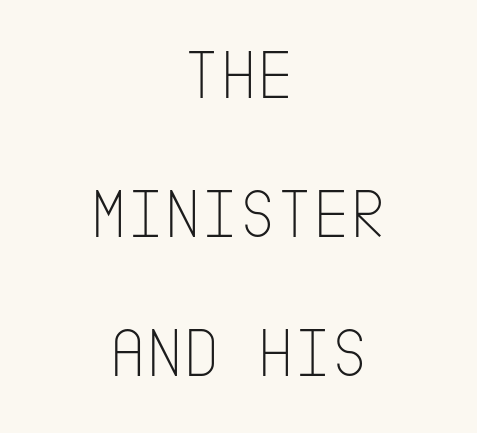
These lines are composed in type without serifs. Does extra space separate the letters? No, they use regular spacing. One glance says open: line gaps are wider than usual. Every stem runs plumb, perpendicular to the baseline. Quick note: underline off.
